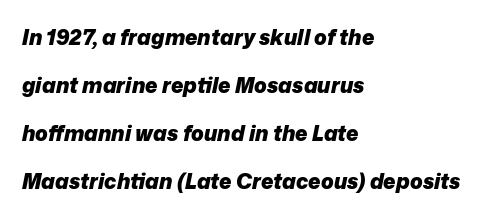
The image shows 21 px bold type, italic (leaning right); set left-aligned, loose line spacing (2.28x), normal letter spacing, not underlined.
